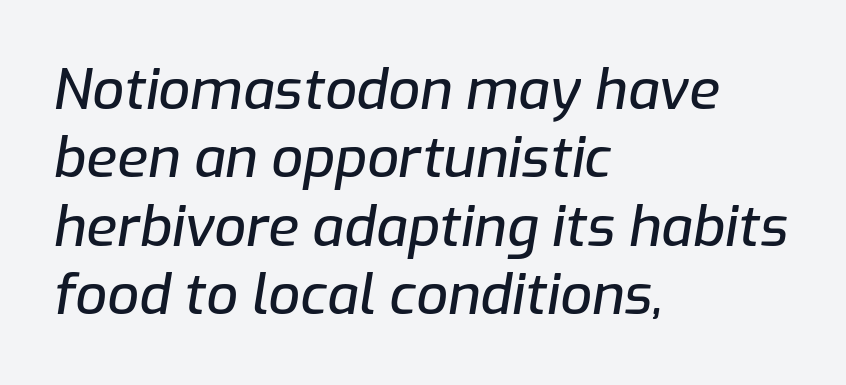
The image shows 56 px text type, italic (leaning right); set left-aligned, line spacing 1.22x, normal letter spacing, not underlined; low stroke contrast and a medium x-height.
